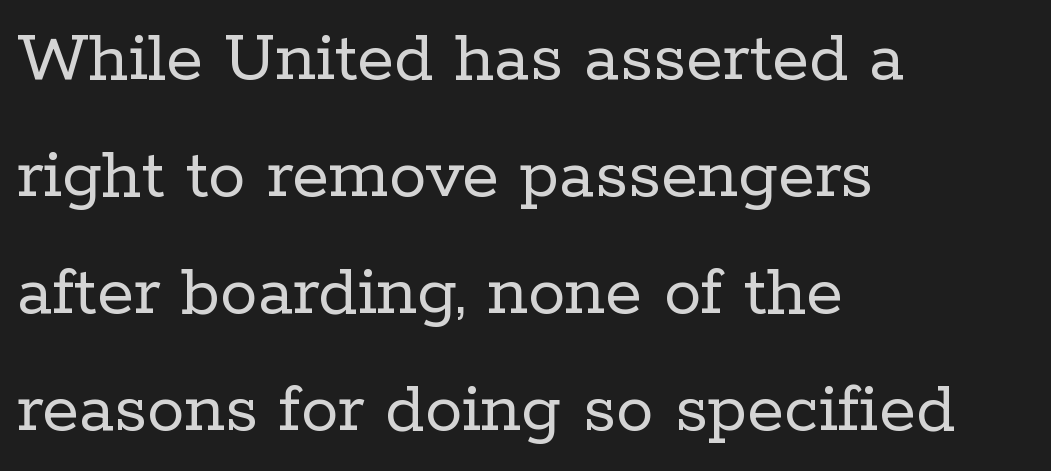
This is the regular roman posture of the typeface. Are there feet on the stems? There are — it's a serif. Honestly, the row spacing looks completely unremarkable. Stroke mass is kept to a normal reading level or below.
